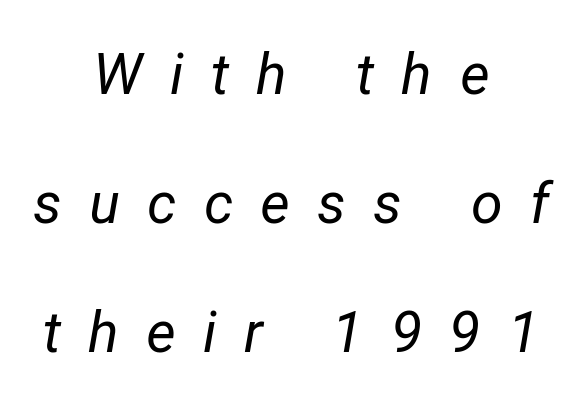
The image shows 57 px regular-weight type, italic (leaning right); set centered, loose line spacing (2.26x), unusually wide letter spacing (+0.48 em), not underlined; low stroke contrast and a medium x-height.
